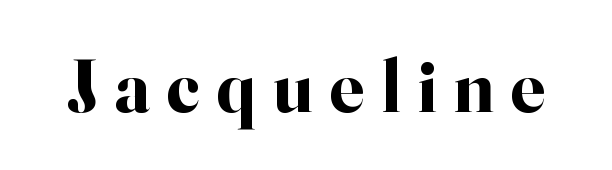
{"serif": "yes", "italic": "no", "bold": "yes", "weight": "bold", "width": "normal", "stroke_contrast": "high", "x_height": "small", "monospaced": "no", "underline": "no", "letter_spacing": "wide", "letter_spacing_em": 0.23, "glyph_px": 74}
